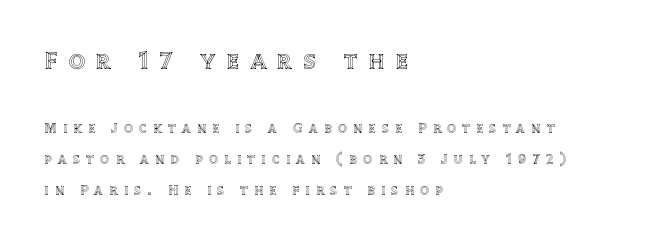
Q: Is the text italic (slanted)? A: No, it is upright.
Q: Is the text underlined? A: No.
Q: How is the paragraph aligned? A: Left-aligned.
Q: Is the spacing between letters normal or unusually wide? A: Unusually wide.
Q: Is the spacing between lines tight, normal or loose? A: Loose.
Q: Which block of text is set in a larger size, the first (top) or the second (bottom)? A: The first (top) one.
